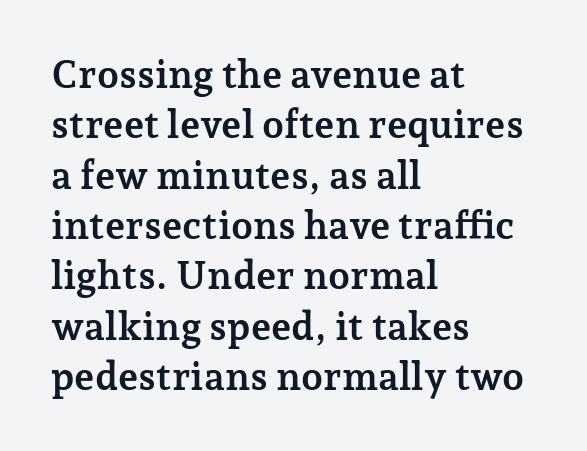
{"serif": "yes", "italic": "no", "bold": "yes", "weight": "semibold", "width": "normal", "stroke_contrast": "low", "x_height": "medium", "monospaced": "no", "underline": "no", "align": "left", "line_spacing": "normal", "line_spacing_ratio": 1.29, "letter_spacing": "normal", "letter_spacing_em": 0.0, "glyph_px": 39}
